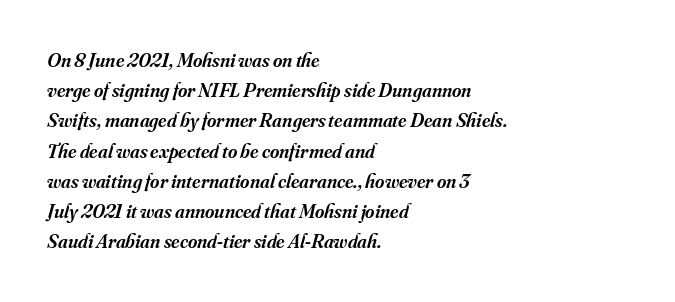
The image shows 20 px text type, italic (leaning right); set left-aligned, normal line spacing (1.51x), normal letter spacing, not underlined.
